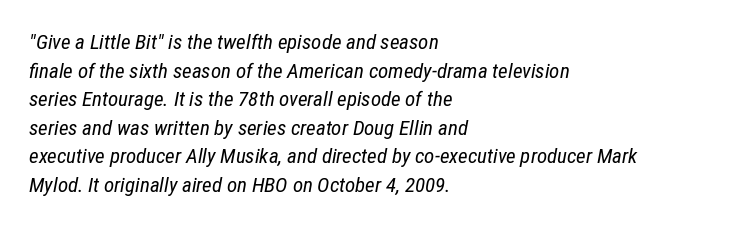
The image shows 21 px text type, italic (leaning right); set left-aligned, normal line spacing (1.36x), normal letter spacing, not underlined.
